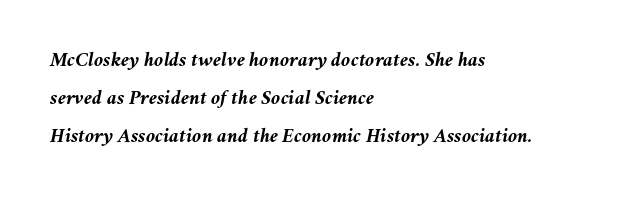
Q: Is the text bold? A: Yes.
Q: Is the text italic (slanted)? A: Yes, it leans right by about 11 degrees.
Q: Is the text underlined? A: No.
Q: How is the paragraph aligned? A: Left-aligned.
Q: Is the spacing between letters normal or unusually wide? A: Normal.
